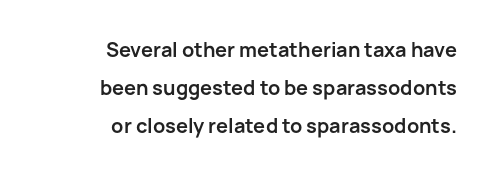
How would I describe the line gaps? Wide and relaxed. Check under the words: just untouched page. Rendered with straight, roman letterforms. A dark, heavy texture on the line: the type is bold. If you drew a ruler down the right edge, every line would touch it.
